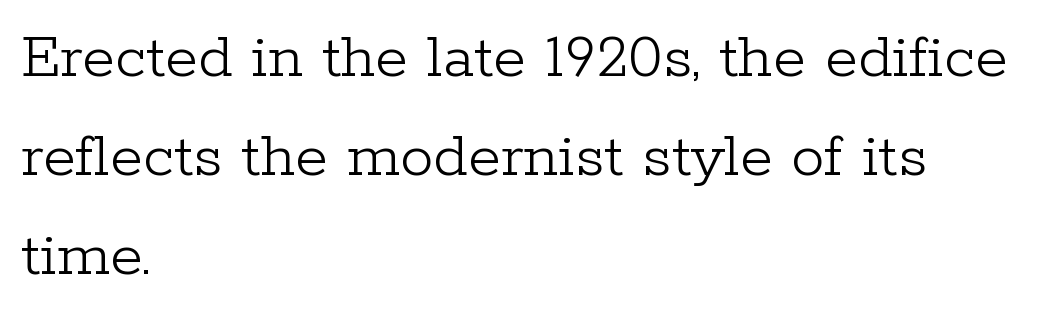
The image shows 67 px light serif type, upright; set left-aligned, normal line spacing (1.48x), normal letter spacing, not underlined; low stroke contrast and a medium x-height.
